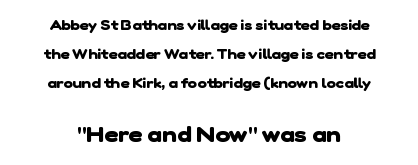
Q: Is the text bold? A: Yes.
Q: Is the text underlined? A: No.
Q: How is the paragraph aligned? A: Centered.
Q: Is the spacing between letters normal or unusually wide? A: Normal.
Q: Is the spacing between lines tight, normal or loose? A: Loose.
Q: Which block of text is set in a larger size, the first (top) or the second (bottom)? A: The second (bottom) one.
